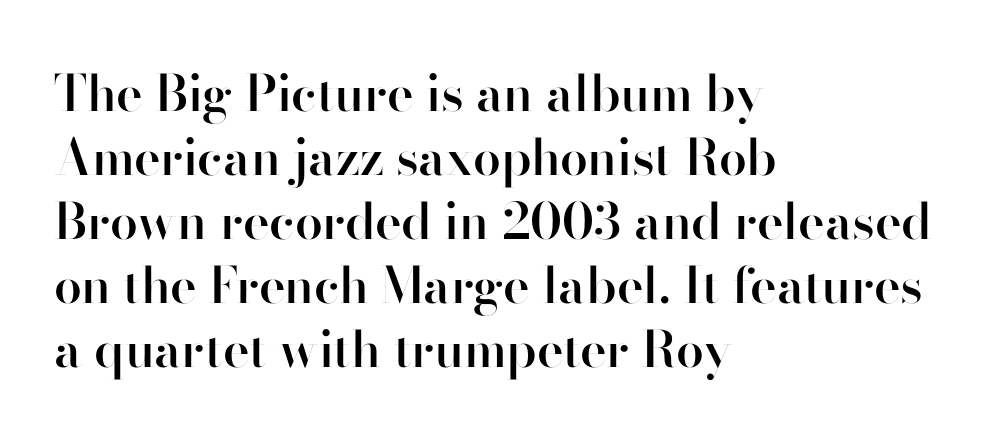
The image shows 50 px semibold sans-serif type, upright; set left-aligned, normal line spacing (1.28x), normal letter spacing, not underlined; high stroke contrast and a small x-height.
